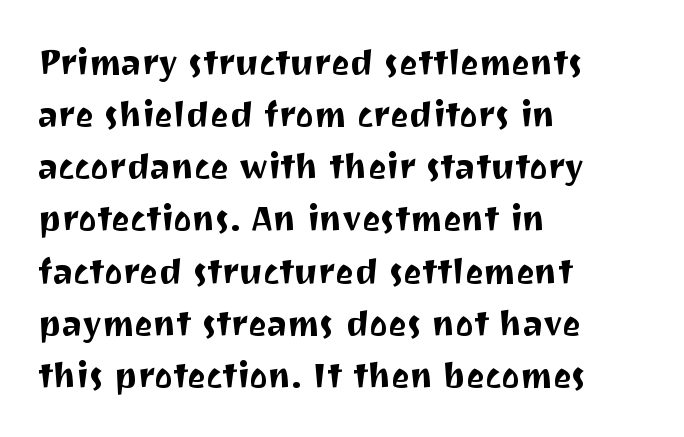
{"serif": "no", "italic": "no", "width": "normal", "stroke_contrast": "medium", "x_height": "medium", "monospaced": "no", "underline": "no", "align": "left", "line_spacing": "normal", "line_spacing_ratio": 1.49, "letter_spacing": "normal", "letter_spacing_em": 0.0, "glyph_px": 35}
